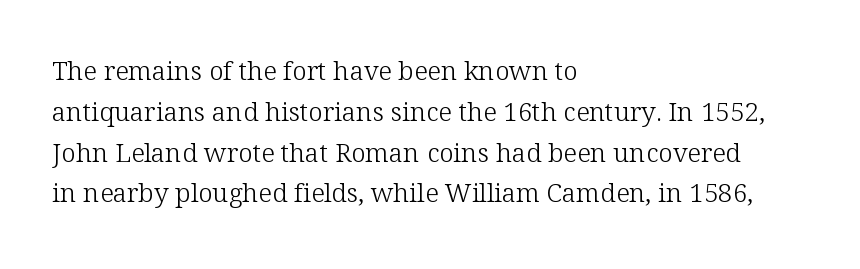
The gap between lines stays unmarked. No extra tracking has been applied to these lines. Does the leading feel generous? No, just average. Short and long lines alike share a common starting point at left.
